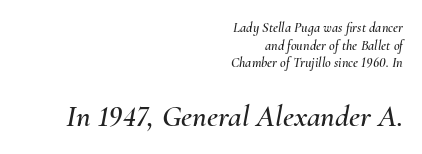
The image shows 31 px text type, italic (leaning right); set right-aligned, normal line spacing (1.26x), normal letter spacing, not underlined; the second (bottom) block is 2.21x larger; medium stroke contrast and a small x-height.
